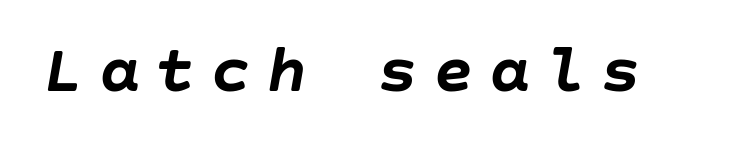
{"italic": "yes", "lean": "right", "slant_degrees": 10, "bold": "yes", "weight": "semibold", "width": "normal", "stroke_contrast": "low", "x_height": "large", "underline": "no", "letter_spacing": "wide", "letter_spacing_em": 0.22, "glyph_px": 68}
